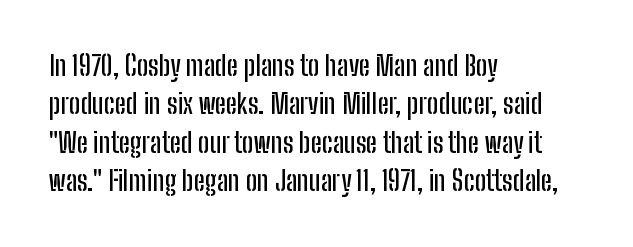
{"italic": "no", "underline": "no", "align": "left", "line_spacing": "normal", "line_spacing_ratio": 1.42, "letter_spacing": "normal", "letter_spacing_em": 0.0, "glyph_px": 27}
